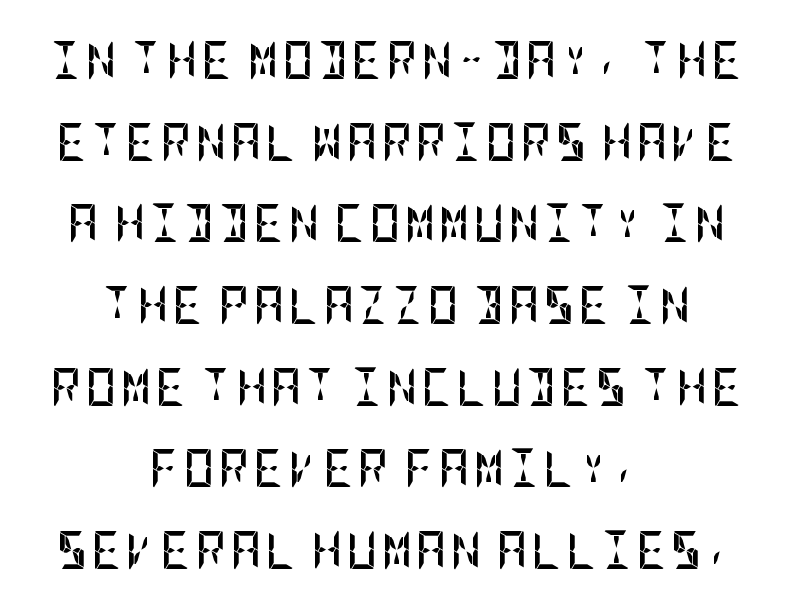
How would I describe the line gaps? Wide and relaxed. The space beneath each line is pristine and unruled. The designer went with a sans here, leaving each stem footless. Line starts and ends both wander, symmetrically. Look at the stroke-to-counter ratio: heavy, a bold.
